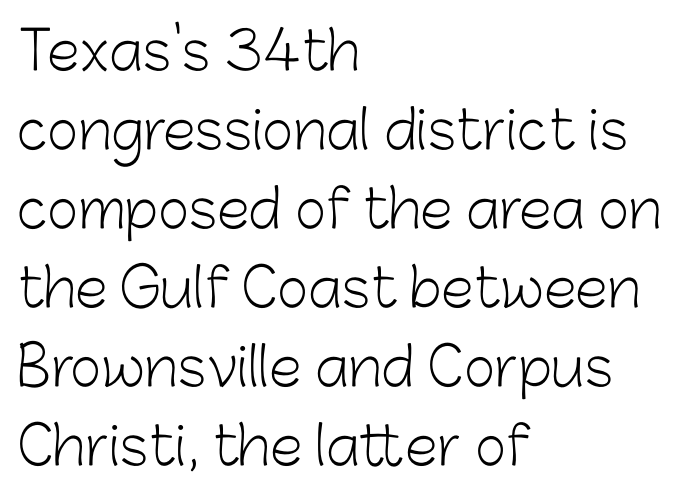
The image shows 53 px light sans-serif type, upright; set left-aligned, normal line spacing (1.49x), normal letter spacing, not underlined; low stroke contrast and a medium x-height.
